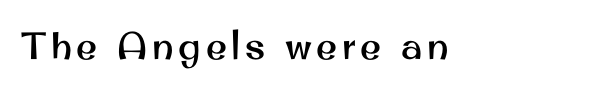
Q: Is the text italic (slanted)? A: No, it is upright.
Q: Is the typeface a serif or a sans-serif typeface? A: Sans-serif.
Q: Is the text underlined? A: No.
Q: How is the paragraph aligned? A: Left-aligned.
Q: Width (condensed, normal, or wide)? A: Normal.
Q: Stroke contrast? A: Medium.
Q: x-height? A: Small.
Q: Monospaced? A: No.
